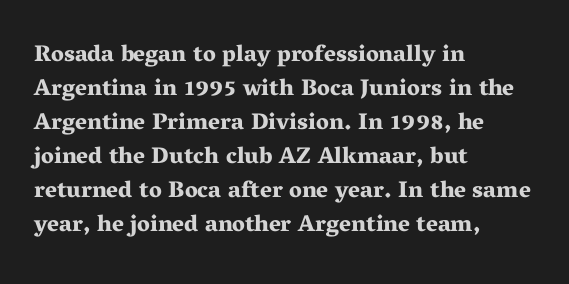
The image shows 23 px bold type, upright; set left-aligned, normal line spacing (1.48x), normal letter spacing, not underlined.
